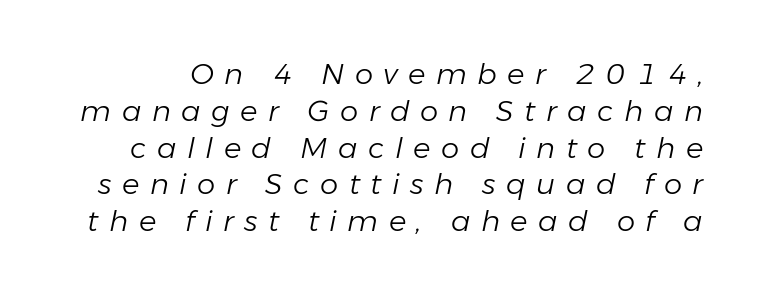
The rendering inserts visible extra space after every character. The letters advance in unequal steps, a hallmark of proportional type. Characters are canted at an angle relative to the baseline's perpendicular. A typesetter would call this leading conventional body-copy spacing.
